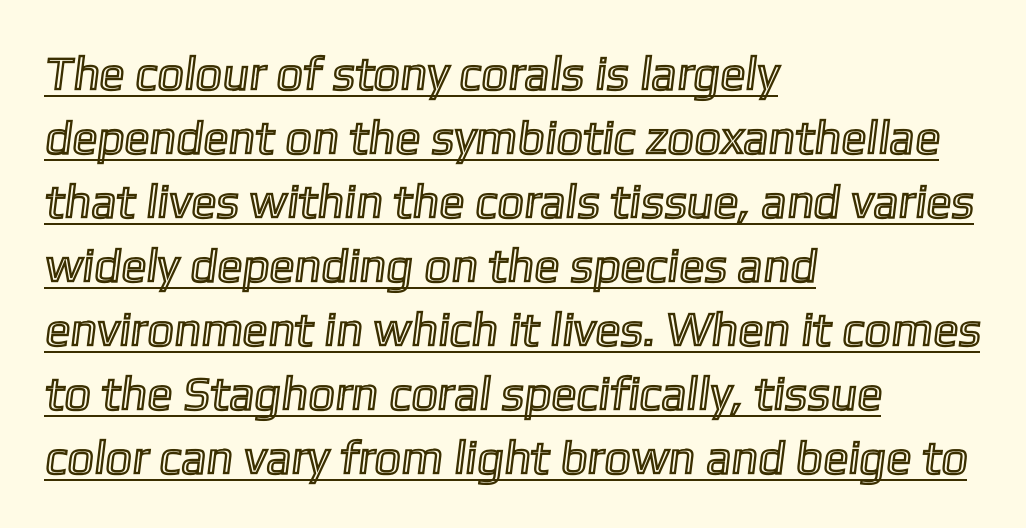
Q: Is the text underlined? A: Yes.
Q: How is the paragraph aligned? A: Left-aligned.
Q: Is the spacing between letters normal or unusually wide? A: Normal.
Q: Is the spacing between lines tight, normal or loose? A: Normal.
Q: Width (condensed, normal, or wide)? A: Normal.
Q: x-height? A: Medium.
Q: Monospaced? A: No.
